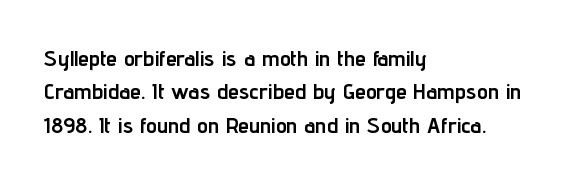
Q: Is the text bold? A: Yes.
Q: Is the text italic (slanted)? A: No, it is upright.
Q: Is the text underlined? A: No.
Q: How is the paragraph aligned? A: Left-aligned.
Q: Is the spacing between letters normal or unusually wide? A: Normal.
Q: Is the spacing between lines tight, normal or loose? A: Normal.
